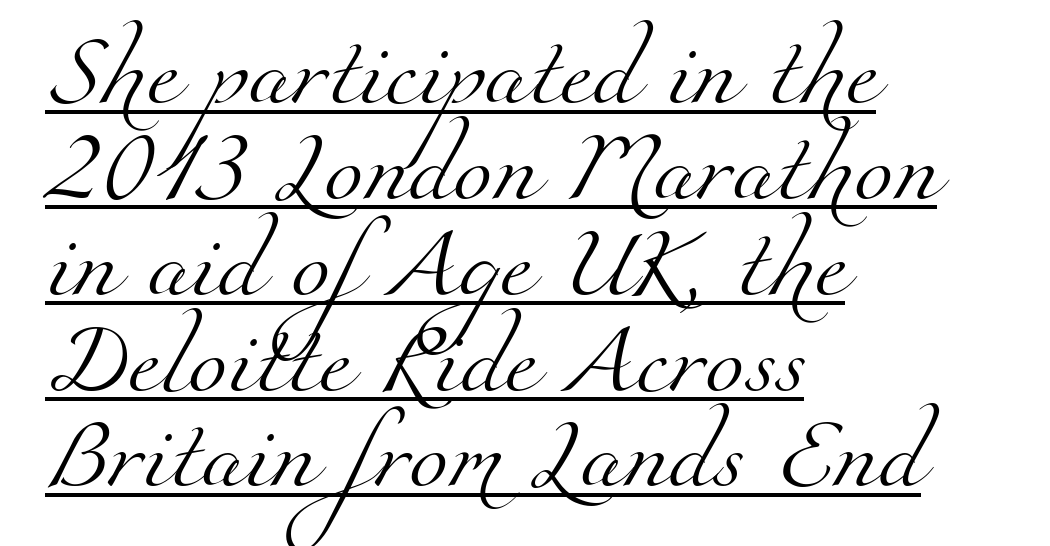
{"serif": "yes", "bold": "no", "weight": "light", "width": "normal", "stroke_contrast": "medium", "x_height": "small", "monospaced": "no", "underline": "yes", "align": "left", "line_spacing": "normal", "line_spacing_ratio": 1.35, "letter_spacing": "normal", "letter_spacing_em": 0.0, "glyph_px": 71}
